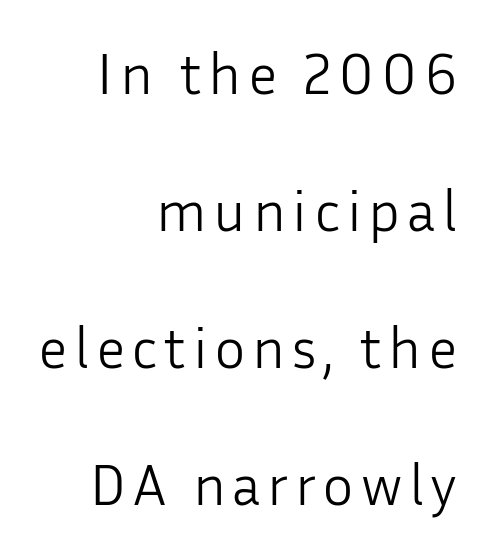
{"serif": "no", "italic": "no", "bold": "no", "weight": "light", "width": "normal", "stroke_contrast": "low", "x_height": "medium", "monospaced": "no", "underline": "no", "align": "right", "line_spacing": "loose", "line_spacing_ratio": 2.32, "glyph_px": 59}
